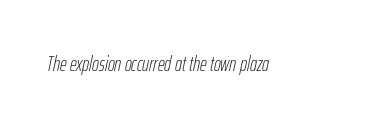
Letter spacing: default. Tall strokes in this sample are angled rather than plumb. Stems and bowls with no extra thickness — not bold. The rag falls on the right side of this text block. The zone under the glyphs is completely vacant.
